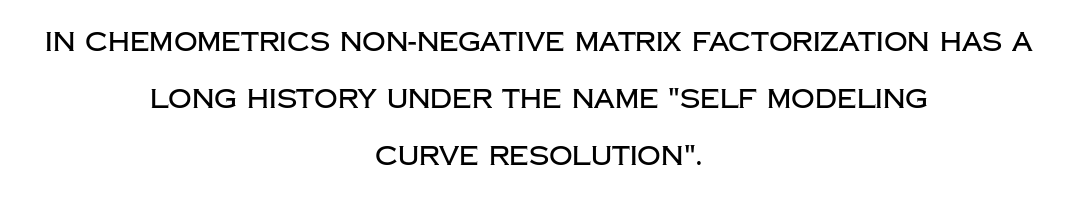
Any mark beneath the type? The region is blank. Nope, not italic — everything's standing straight. If you folded the block vertically in half, each line would mirror itself in length. The block of text is sparse from top to bottom, with ample space between rows.
